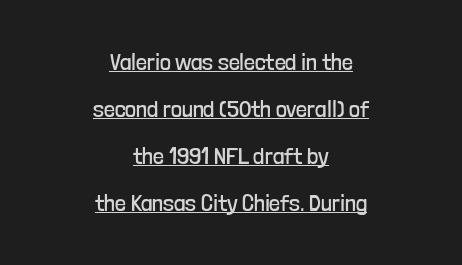
{"italic": "no", "bold": "no", "underline": "yes", "align": "center", "line_spacing": "loose", "line_spacing_ratio": 1.96, "letter_spacing": "normal", "letter_spacing_em": 0.0, "glyph_px": 24}
